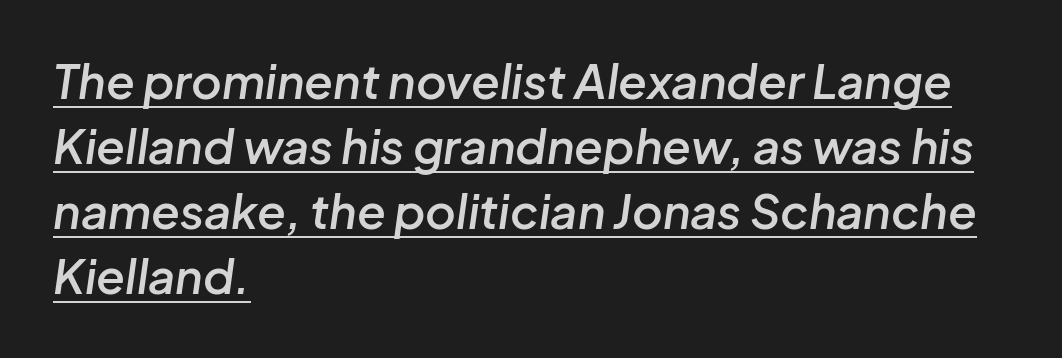
In terms of weight, the rendering is demibold, just under bold. The passage shown is typed in a proportional face where columns would drift. Regarding leading, the lines here are spaced in the standard way. The setting favours the left margin, as ordinary paragraphs usually do. Nobody touched the tracking dial on this one.
